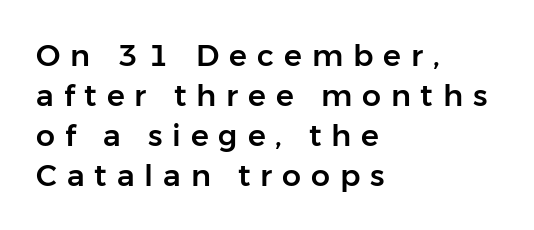
Q: Is the text italic (slanted)? A: No, it is upright.
Q: Is the typeface a serif or a sans-serif typeface? A: Sans-serif.
Q: Is the text underlined? A: No.
Q: How is the paragraph aligned? A: Left-aligned.
Q: Is the spacing between letters normal or unusually wide? A: Unusually wide.
Q: Is the spacing between lines tight, normal or loose? A: Normal.
Q: Width (condensed, normal, or wide)? A: Normal.
Q: Stroke contrast? A: Low.
Q: x-height? A: Medium.
Q: Monospaced? A: No.
